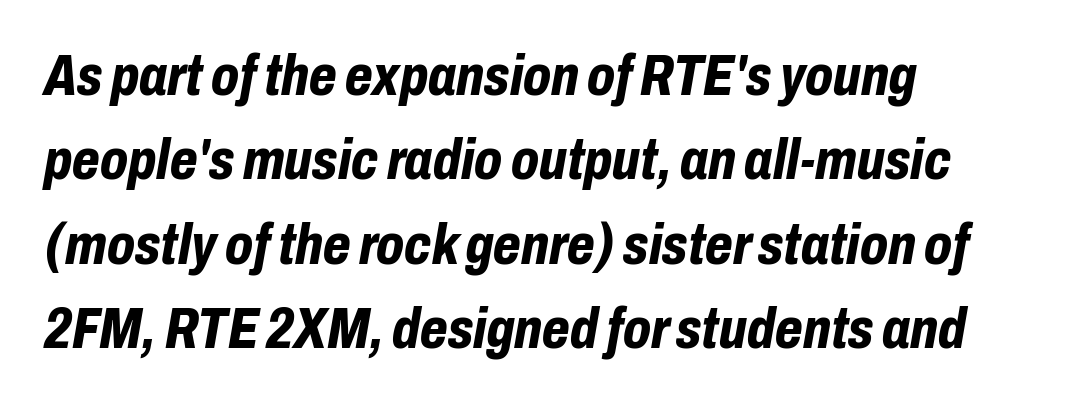
Here the designer chose a conventional face with non-uniform glyph widths. The paragraph shown leans on its left margin. The type is set solid horizontally, with unmodified tracking. The passage shown is not underscored anywhere. If you measured baseline to baseline, you'd find a middling distance.
